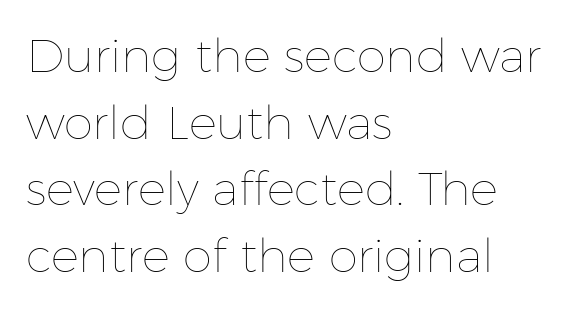
Q: Is the text bold? A: No.
Q: Is the text italic (slanted)? A: No, it is upright.
Q: Is the text underlined? A: No.
Q: How is the paragraph aligned? A: Left-aligned.
Q: Is the spacing between letters normal or unusually wide? A: Normal.
Q: Is the spacing between lines tight, normal or loose? A: Normal.
Q: Width (condensed, normal, or wide)? A: Normal.
Q: Stroke contrast? A: Low.
Q: x-height? A: Medium.
Q: Monospaced? A: No.
